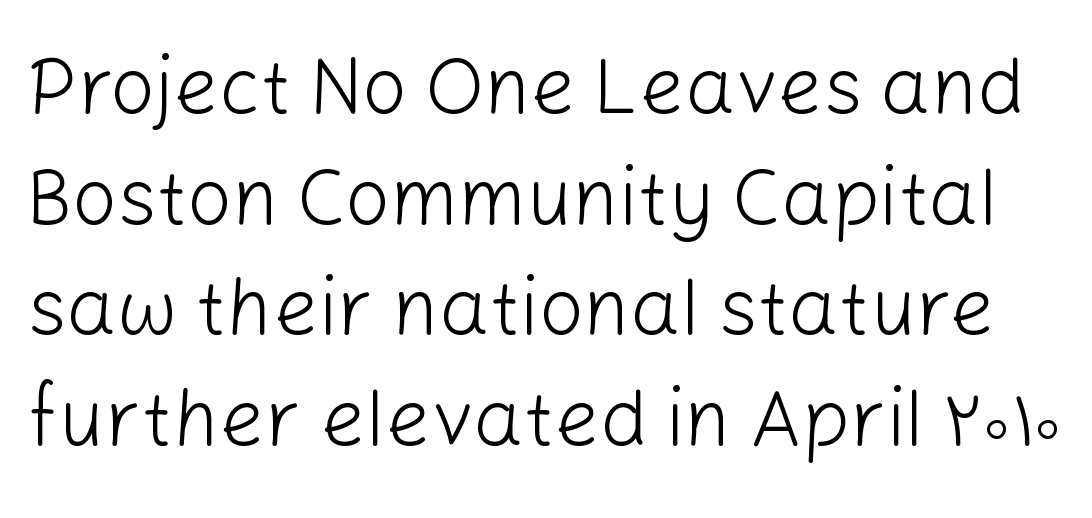
The image shows 79 px light sans-serif type, upright; set normal line spacing (1.4x), normal letter spacing, not underlined; low stroke contrast and a medium x-height.
